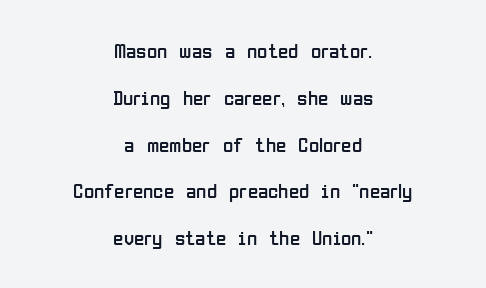
{"italic": "no", "bold": "no", "underline": "no", "align": "center", "line_spacing": "loose", "line_spacing_ratio": 2.23, "letter_spacing": "normal", "letter_spacing_em": 0.0, "glyph_px": 21}
